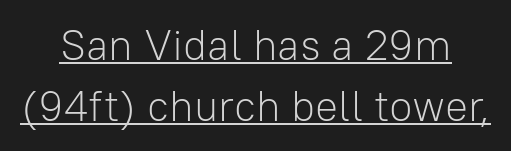
Type style note: lacks serifs. Do the letters lean? They stand straight. Caption: multi-line text, centered on the measure. This rendering features underlined lettering. No heavy texture on the line: the type isn't bold. A normal amount of white space separates one row of letters from the next.
